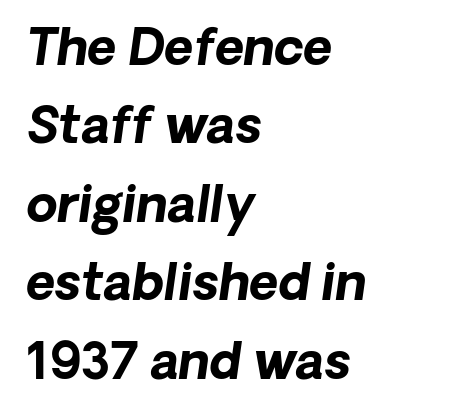
Q: Is the text bold? A: Yes.
Q: Is the text italic (slanted)? A: Yes, it leans right by about 8 degrees.
Q: Is the text underlined? A: No.
Q: How is the paragraph aligned? A: Left-aligned.
Q: Is the spacing between letters normal or unusually wide? A: Normal.
Q: Is the spacing between lines tight, normal or loose? A: Normal.
Q: Width (condensed, normal, or wide)? A: Normal.
Q: Stroke contrast? A: Low.
Q: x-height? A: Medium.
Q: Monospaced? A: No.
